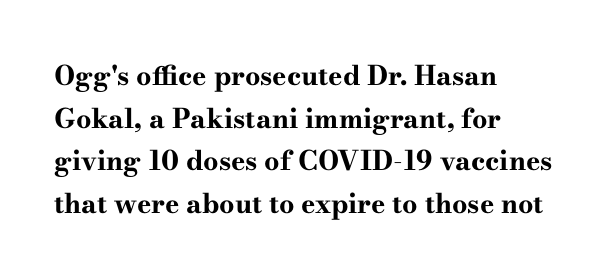
Typesetter's note: full bold, strokes at maximum text heaviness. Compared with typical paragraphs, the rows here are spaced about the same. Layout note: lines flush left. The passage shown is not underscored anywhere.
